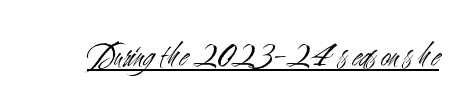
{"serif": "no", "bold": "no", "weight": "light", "width": "condensed", "stroke_contrast": "medium", "x_height": "small", "monospaced": "no", "underline": "yes", "letter_spacing": "normal", "letter_spacing_em": 0.0, "glyph_px": 34}
